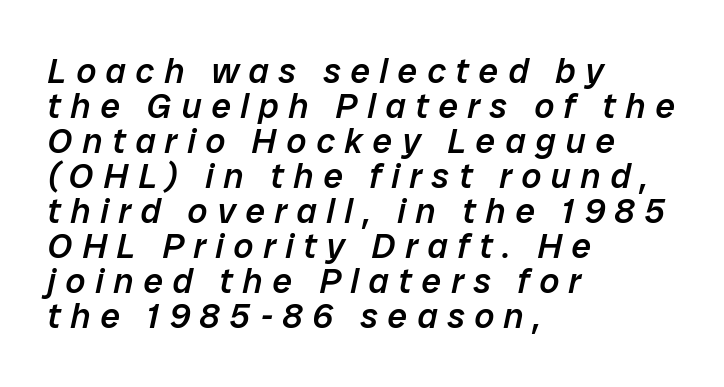
{"italic": "yes", "lean": "right", "slant_degrees": 12, "bold": "semi", "weight": "semibold", "width": "normal", "stroke_contrast": "low", "x_height": "medium", "monospaced": "no", "underline": "no", "align": "left", "line_spacing": "tight", "line_spacing_ratio": 1.0, "letter_spacing": "wide", "letter_spacing_em": 0.28, "glyph_px": 35}
